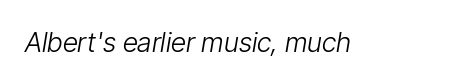
Q: Is the text bold? A: No.
Q: Is the text italic (slanted)? A: Yes, it leans right by about 9 degrees.
Q: Is the text underlined? A: No.
Q: Is the spacing between letters normal or unusually wide? A: Normal.
